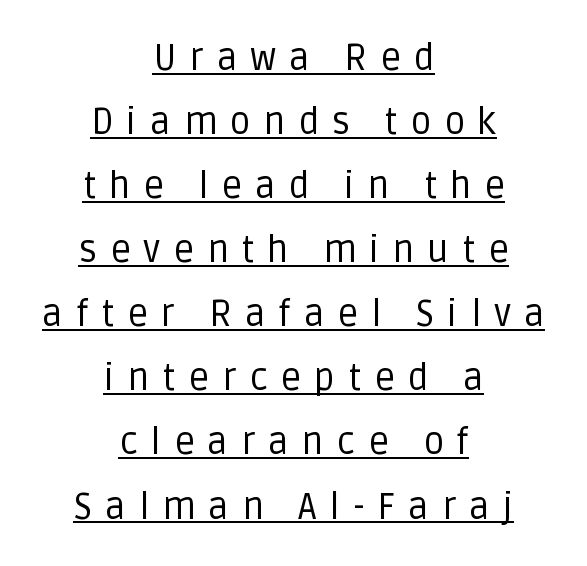
Students, observe the line beneath the letters — that is underlining. These lines are rendered in a variable-pitch font. Which margin do the lines hug? Neither — every line sits in the middle. Here the glyphs are tracked loosely, breaking word shapes into spaced letters. Observe the absence of serifs on each vertical stroke in this sample.
